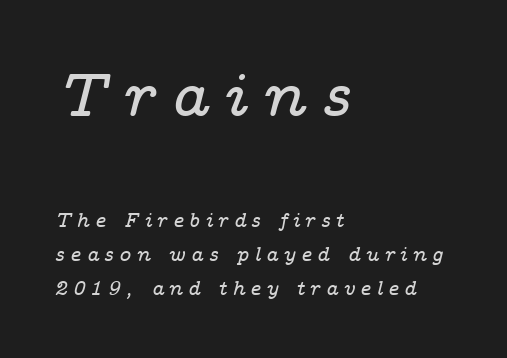
{"serif": "yes", "italic": "yes", "lean": "right", "slant_degrees": 14, "width": "wide", "stroke_contrast": "low", "x_height": "medium", "monospaced": "no", "underline": "no", "align": "left", "line_spacing": "normal", "line_spacing_ratio": 1.7, "letter_spacing": "wide", "letter_spacing_em": 0.25, "larger_block": "first", "size_ratio": 3.05, "glyph_px": 61}
